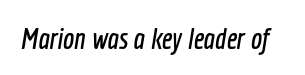
Are there feet on the stems? There aren't — it's a sans. Between one letter and the next there's only the usual sliver of space. The specimen omits any rule beneath the text block's lines. A typesetter would call this proportional, since set widths differ per character.
